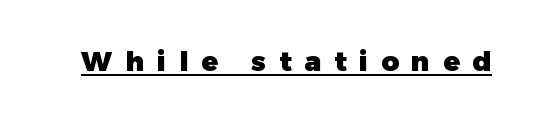
The image shows 27 px bold type, upright; set unusually wide letter spacing (+0.48 em), underlined.
